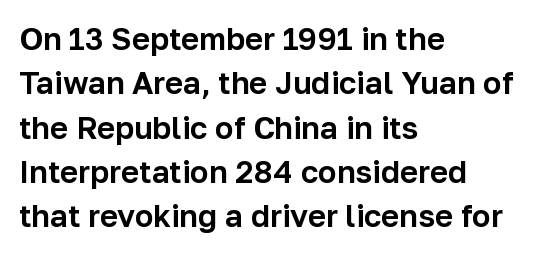
Is the letter spacing exaggerated? No — it looks like the ordinary default. The glyphs are unaccompanied by any horizontal stroke below them. Characters remain perfectly vertical along every line. How would I describe the line gaps? Plain and ordinary.
